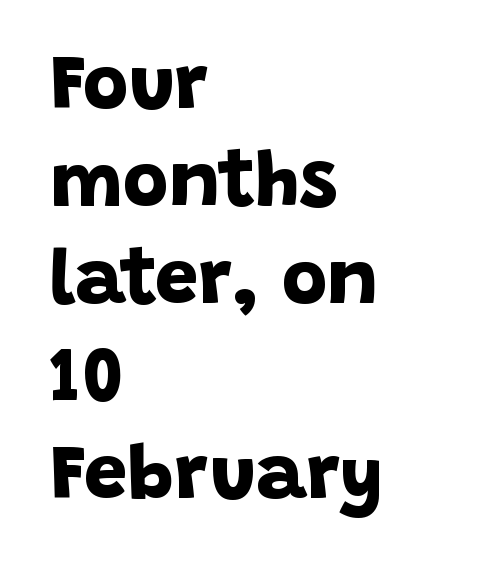
These lines sit exactly where default settings would place them. This sample has the flowing, uneven cadence of proportional lettering. How are the letters spaced? Ordinarily, with no added tracking. Summary of weight: heavy, a full bold. Each row of text sits above clean, open space.
